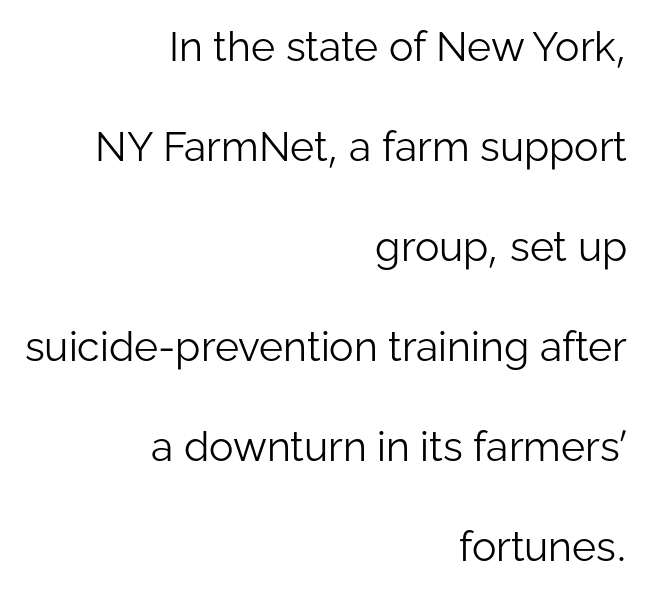
Q: Is the text bold? A: No.
Q: Is the text italic (slanted)? A: No, it is upright.
Q: Is the typeface a serif or a sans-serif typeface? A: Sans-serif.
Q: Is the text underlined? A: No.
Q: How is the paragraph aligned? A: Right-aligned.
Q: Is the spacing between letters normal or unusually wide? A: Normal.
Q: Is the spacing between lines tight, normal or loose? A: Loose.
Q: Width (condensed, normal, or wide)? A: Normal.
Q: Stroke contrast? A: Low.
Q: x-height? A: Medium.
Q: Monospaced? A: No.
